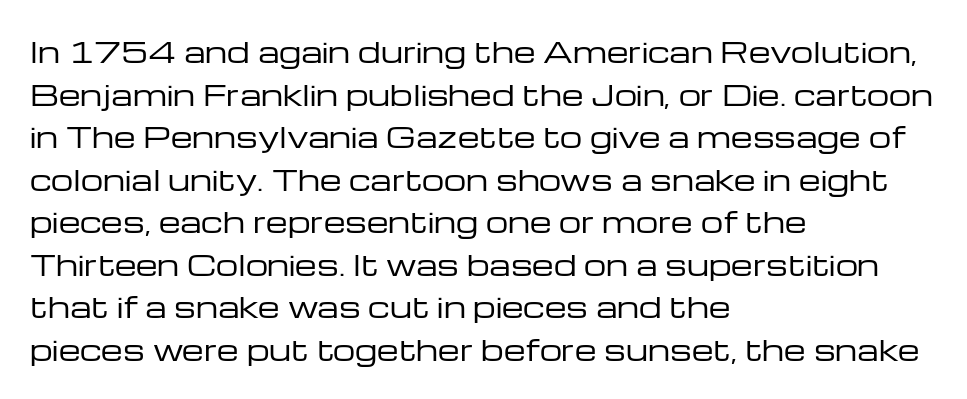
Q: Is the text bold? A: No.
Q: Is the text italic (slanted)? A: No, it is upright.
Q: Is the typeface a serif or a sans-serif typeface? A: Sans-serif.
Q: Is the text underlined? A: No.
Q: How is the paragraph aligned? A: Left-aligned.
Q: Is the spacing between letters normal or unusually wide? A: Normal.
Q: Is the spacing between lines tight, normal or loose? A: Normal.
Q: Width (condensed, normal, or wide)? A: Wide.
Q: Stroke contrast? A: Low.
Q: x-height? A: Medium.
Q: Monospaced? A: No.
